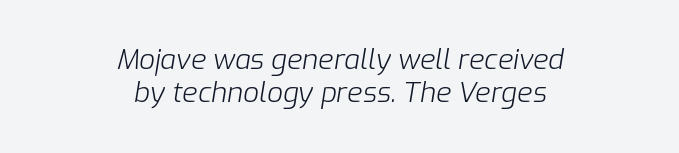
Q: Is the text bold? A: No.
Q: Is the text italic (slanted)? A: Yes, it leans right by about 9 degrees.
Q: Is the text underlined? A: No.
Q: How is the paragraph aligned? A: Centered.
Q: Is the spacing between letters normal or unusually wide? A: Normal.
Q: Width (condensed, normal, or wide)? A: Normal.
Q: Stroke contrast? A: Low.
Q: x-height? A: Medium.
Q: Monospaced? A: No.
